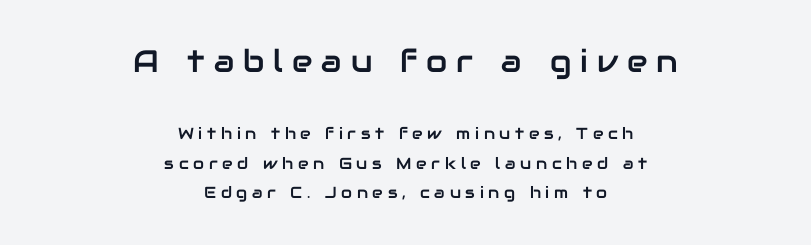
Each letter keeps its own natural width here, so spacing adapts to shape. Type style note: lacks serifs. Spacing between characters has been opened up far beyond the box default. You can tell it's not italic because the verticals are truly vertical. Where is the straight margin? There isn't one; the lines are centered. Reading top to bottom, the characters get smaller at the block break.
